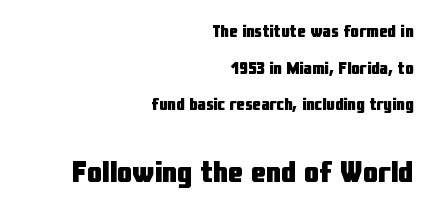
Q: Is the text bold? A: Yes.
Q: Is the text italic (slanted)? A: No, it is upright.
Q: Is the typeface a serif or a sans-serif typeface? A: Sans-serif.
Q: Is the text underlined? A: No.
Q: How is the paragraph aligned? A: Right-aligned.
Q: Is the spacing between letters normal or unusually wide? A: Normal.
Q: Is the spacing between lines tight, normal or loose? A: Loose.
Q: Which block of text is set in a larger size, the first (top) or the second (bottom)? A: The second (bottom) one.
Q: Width (condensed, normal, or wide)? A: Condensed.
Q: Stroke contrast? A: Low.
Q: x-height? A: Medium.
Q: Monospaced? A: No.
